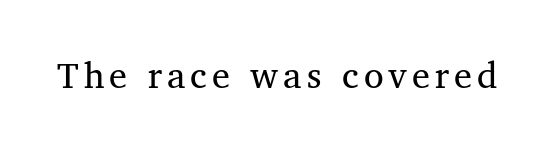
The image shows 36 px regular-weight serif type, upright; set not underlined; medium stroke contrast and a medium x-height.
